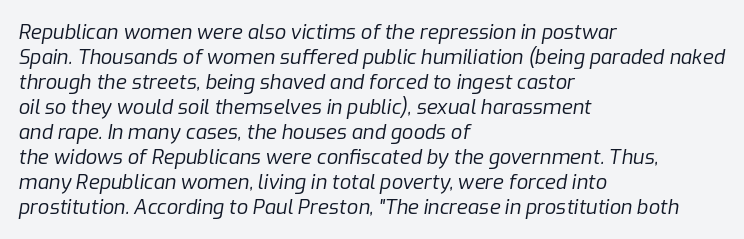
Q: Is the text bold? A: No.
Q: Is the text italic (slanted)? A: Yes, it leans right by about 9 degrees.
Q: Is the text underlined? A: No.
Q: How is the paragraph aligned? A: Left-aligned.
Q: Is the spacing between letters normal or unusually wide? A: Normal.
Q: Is the spacing between lines tight, normal or loose? A: Normal.
